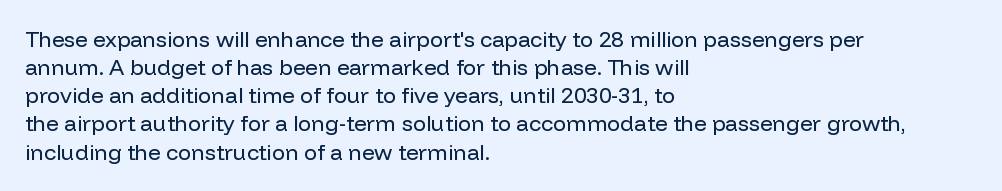
The image shows 22 px text type, upright; set left-aligned, normal line spacing (1.28x), normal letter spacing, not underlined.
